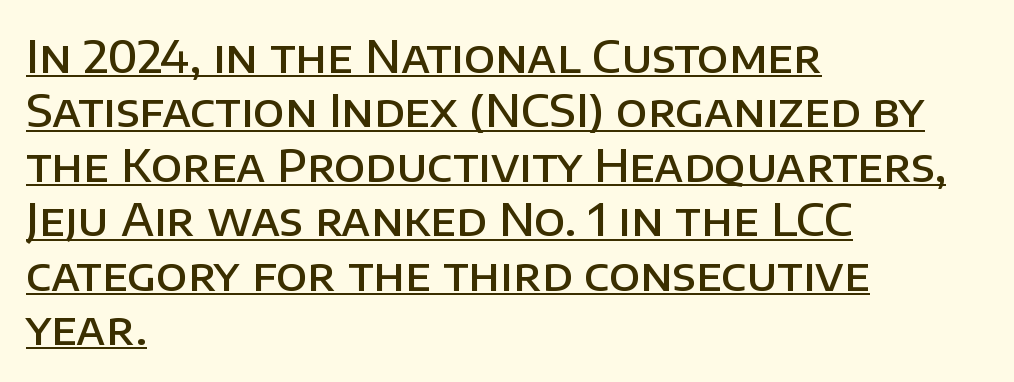
The image shows 45 px semibold sans-serif type, upright; set left-aligned, line spacing 1.21x, normal letter spacing, underlined; low stroke contrast and a large x-height.
